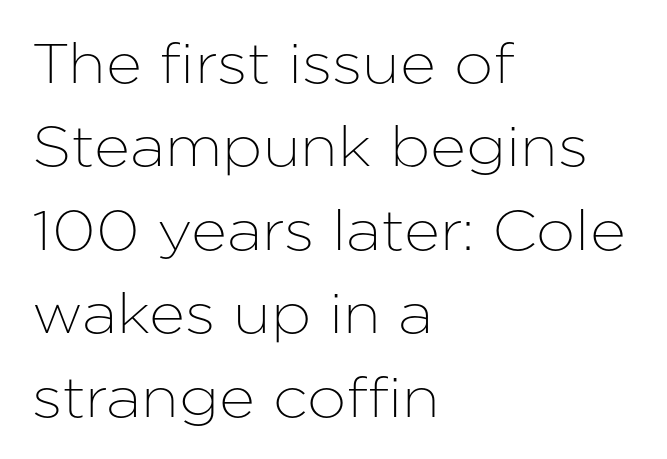
The image shows 56 px sans-serif type, upright; set left-aligned, normal line spacing (1.49x), normal letter spacing, not underlined; low stroke contrast and a medium x-height.
